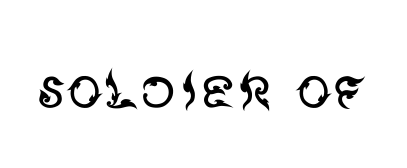
Rendered with straight, roman letterforms. The strip under each line holds only bare page. No heavy texture on the line: the type isn't bold. The gaps between neighbouring characters are ordinary and unremarkable. Letterform terminals end flat and unadorned throughout the passage. The passage shown is typed in a proportional face where columns would drift.
